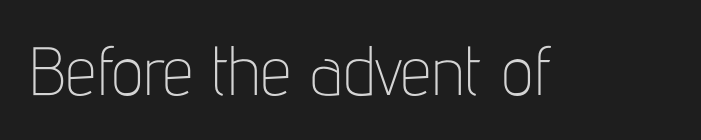
Do the characters align in a grid? No, the font is proportional. This sample uses plain, unmodified letter spacing. The characters display no serif detailing; their extremities are plain. Every character sits straight up, as roman type does. The font sits on the lighter half of the weight spectrum, regular included. Descenders are the only things crossing below the line.
